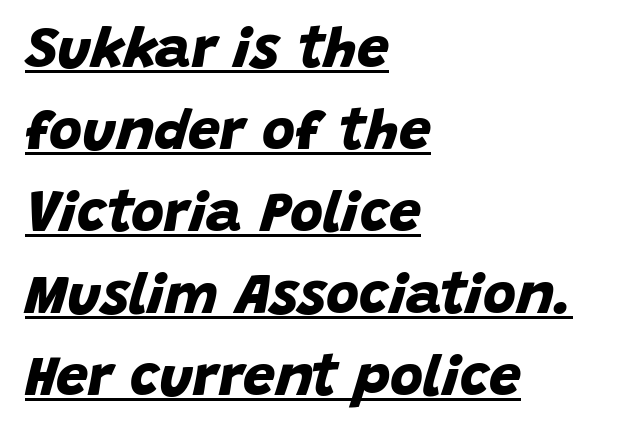
{"serif": "no", "bold": "yes", "weight": "bold", "width": "normal", "stroke_contrast": "low", "x_height": "large", "monospaced": "no", "underline": "yes", "align": "left", "line_spacing": "normal", "line_spacing_ratio": 1.44, "letter_spacing": "normal", "letter_spacing_em": 0.0, "glyph_px": 57}
